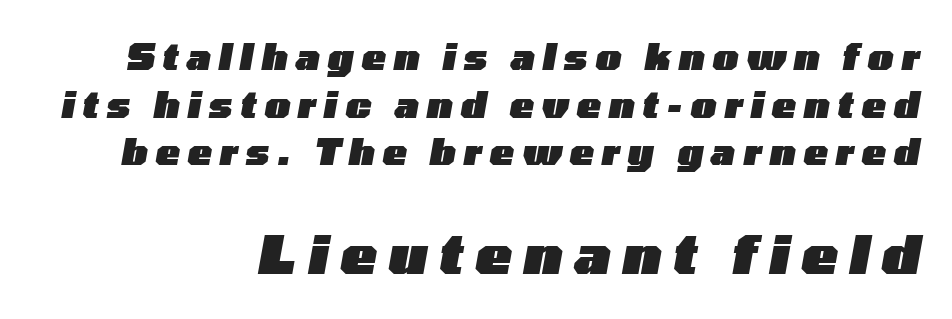
{"italic": "yes", "lean": "right", "slant_degrees": 10, "bold": "yes", "weight": "heavy", "width": "wide", "stroke_contrast": "low", "x_height": "medium", "monospaced": "no", "underline": "no", "align": "right", "line_spacing": "normal", "line_spacing_ratio": 1.32, "letter_spacing": "wide", "letter_spacing_em": 0.22, "larger_block": "second", "size_ratio": 1.5, "glyph_px": 54}
